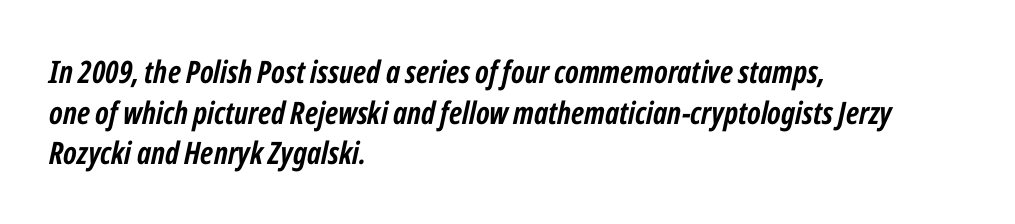
Q: Is the text bold? A: Yes.
Q: Is the text italic (slanted)? A: Yes, it leans right by about 12 degrees.
Q: Is the text underlined? A: No.
Q: How is the paragraph aligned? A: Left-aligned.
Q: Is the spacing between letters normal or unusually wide? A: Normal.
Q: Is the spacing between lines tight, normal or loose? A: Normal.
Q: Width (condensed, normal, or wide)? A: Condensed.
Q: Stroke contrast? A: Low.
Q: x-height? A: Medium.
Q: Monospaced? A: No.
